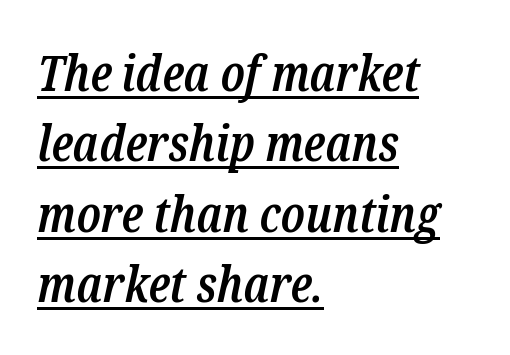
{"serif": "yes", "italic": "yes", "lean": "right", "slant_degrees": 12, "bold": "semi", "weight": "semibold", "width": "condensed", "stroke_contrast": "low", "x_height": "medium", "monospaced": "no", "underline": "yes", "align": "left", "line_spacing": "normal", "line_spacing_ratio": 1.41, "letter_spacing": "normal", "letter_spacing_em": 0.0, "glyph_px": 50}
